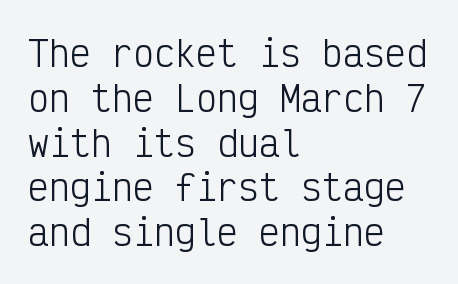
Q: Is the text bold? A: No.
Q: Is the text italic (slanted)? A: No, it is upright.
Q: Is the typeface a serif or a sans-serif typeface? A: Sans-serif.
Q: Is the text underlined? A: No.
Q: How is the paragraph aligned? A: Left-aligned.
Q: Is the spacing between letters normal or unusually wide? A: Normal.
Q: Is the spacing between lines tight, normal or loose? A: Normal.
Q: Width (condensed, normal, or wide)? A: Condensed.
Q: Stroke contrast? A: Low.
Q: x-height? A: Medium.
Q: Monospaced? A: Yes.
